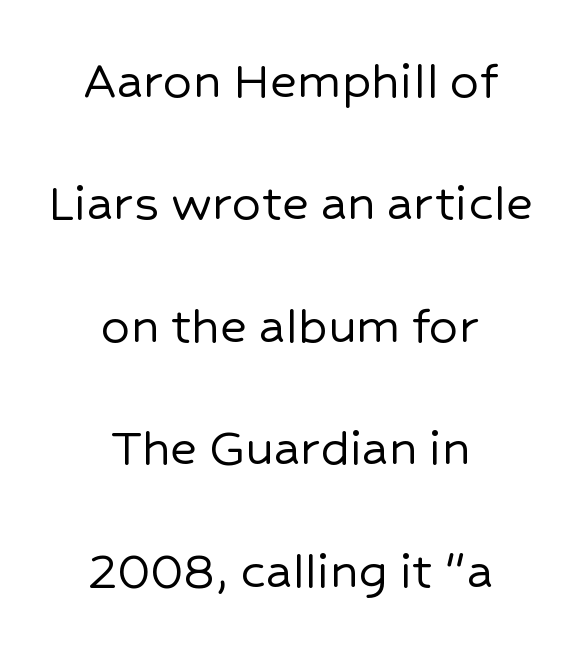
The whitespace from short lines is split evenly between both sides. This sample trades compactness for vertical openness between lines. How are the letters spaced? Ordinarily, with no added tracking. Spacing verdict: proportional, widths tailored to each character. Font category for this specimen: sans-serif.
